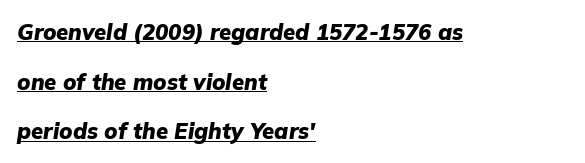
Q: Is the text bold? A: Yes.
Q: Is the text italic (slanted)? A: Yes, it leans right by about 9 degrees.
Q: Is the text underlined? A: Yes.
Q: How is the paragraph aligned? A: Left-aligned.
Q: Is the spacing between letters normal or unusually wide? A: Normal.
Q: Is the spacing between lines tight, normal or loose? A: Loose.
